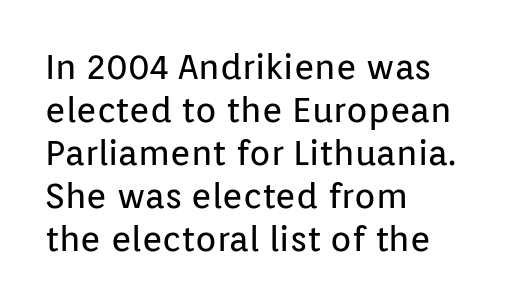
{"serif": "no", "italic": "no", "bold": "no", "weight": "regular", "width": "normal", "stroke_contrast": "low", "x_height": "medium", "monospaced": "no", "underline": "no", "align": "left", "line_spacing_ratio": 1.23, "letter_spacing": "normal", "letter_spacing_em": 0.0, "glyph_px": 35}
